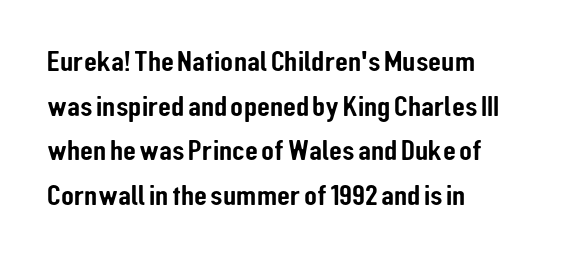
The image shows 30 px condensed sans-serif type, upright; set left-aligned, normal line spacing (1.49x), normal letter spacing, not underlined; low stroke contrast and a medium x-height.
